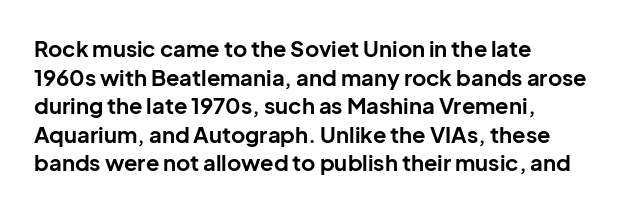
The image shows 22 px bold type, upright; set left-aligned, normal line spacing (1.3x), normal letter spacing, not underlined.
